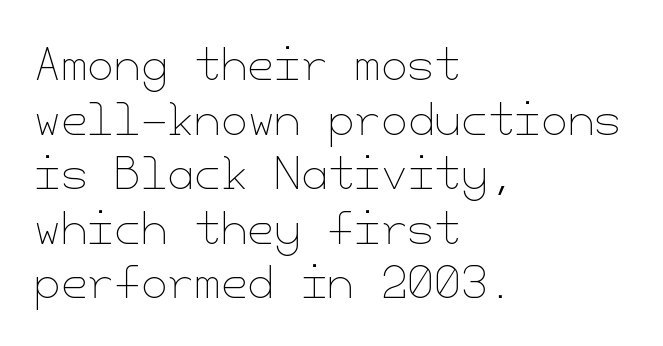
Heaviness? Minimal to ordinary, like unemphasized prose. This is roman type, the default non-slanted kind. Leading matches the norm, producing a regular column. Which margin do the lines hug? The left one — the right edge is uneven.
